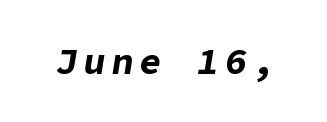
{"italic": "yes", "lean": "right", "slant_degrees": 9, "bold": "yes", "weight": "bold", "width": "normal", "stroke_contrast": "low", "x_height": "medium", "underline": "no", "glyph_px": 37}
